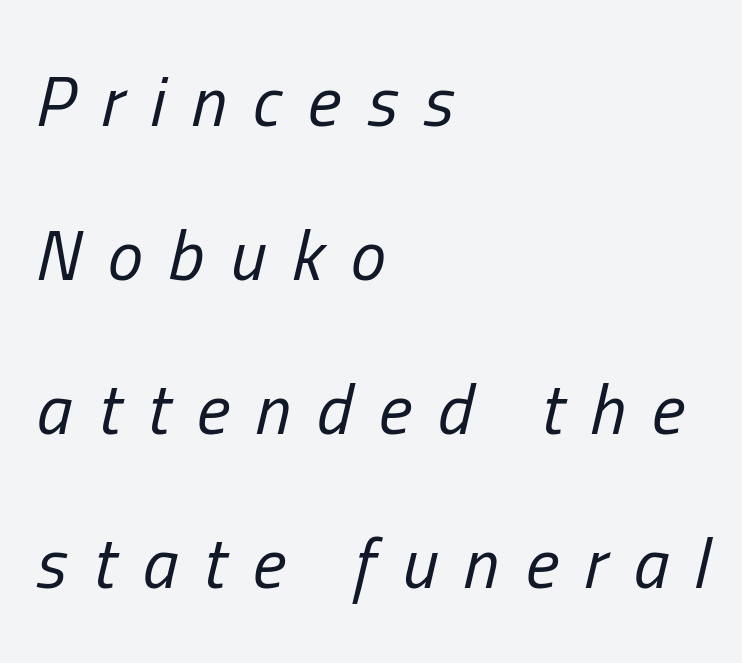
The passage shown is typed in a proportional face where columns would drift. Observe the lean: these are italic letterforms. Stems and bowls with no extra thickness — not bold. This rendering widens character spacing well past its baseline value.
